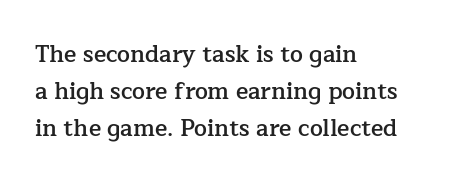
The image shows 23 px text type, upright; set left-aligned, normal line spacing (1.61x), normal letter spacing, not underlined.
